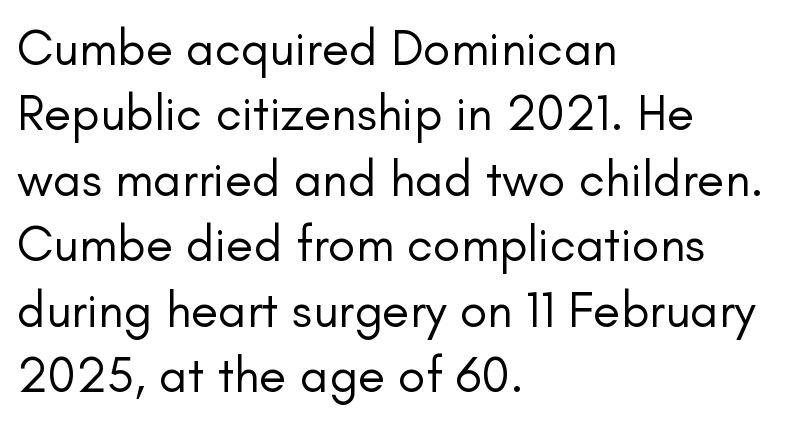
The image shows 50 px regular-weight sans-serif type, upright; set left-aligned, normal line spacing (1.31x), normal letter spacing, not underlined; low stroke contrast and a small x-height.
